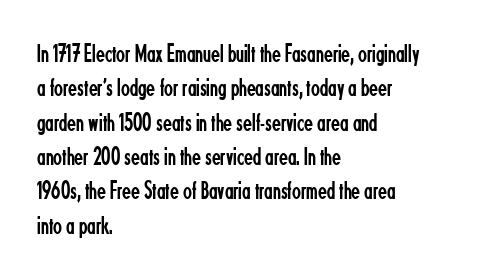
The image shows 26 px text type, upright; set left-aligned, normal line spacing (1.32x), normal letter spacing, not underlined.
